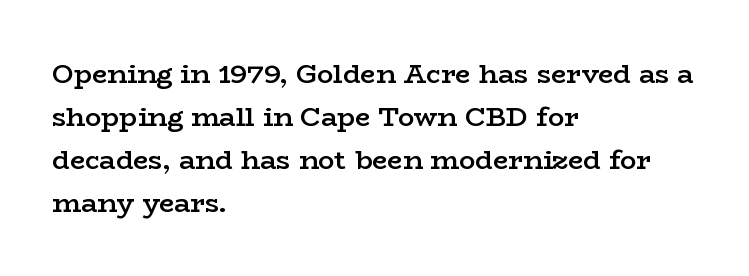
The image shows 27 px text type, upright; set left-aligned, normal line spacing (1.59x), normal letter spacing, not underlined.
